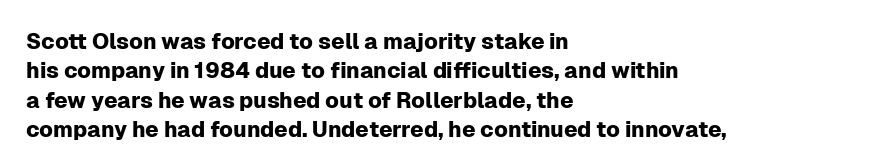
{"italic": "no", "underline": "no", "align": "left", "line_spacing": "normal", "line_spacing_ratio": 1.34, "letter_spacing": "normal", "letter_spacing_em": 0.0, "glyph_px": 22}
